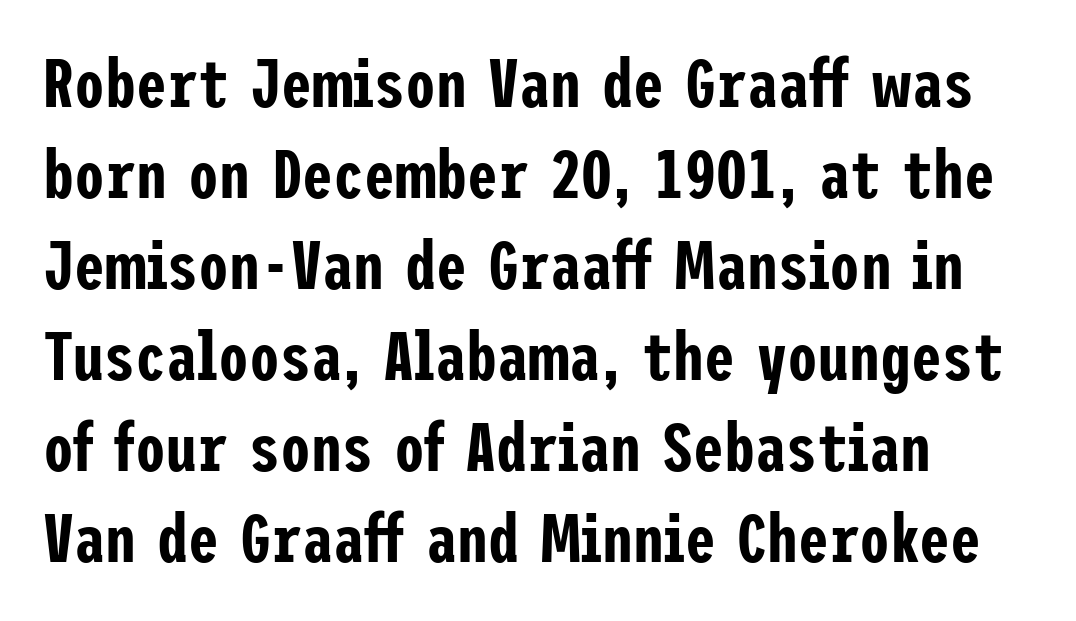
Q: Is the text italic (slanted)? A: No, it is upright.
Q: Is the typeface a serif or a sans-serif typeface? A: Sans-serif.
Q: Is the text underlined? A: No.
Q: How is the paragraph aligned? A: Left-aligned.
Q: Is the spacing between letters normal or unusually wide? A: Normal.
Q: Is the spacing between lines tight, normal or loose? A: Normal.
Q: Width (condensed, normal, or wide)? A: Condensed.
Q: Stroke contrast? A: Low.
Q: x-height? A: Medium.
